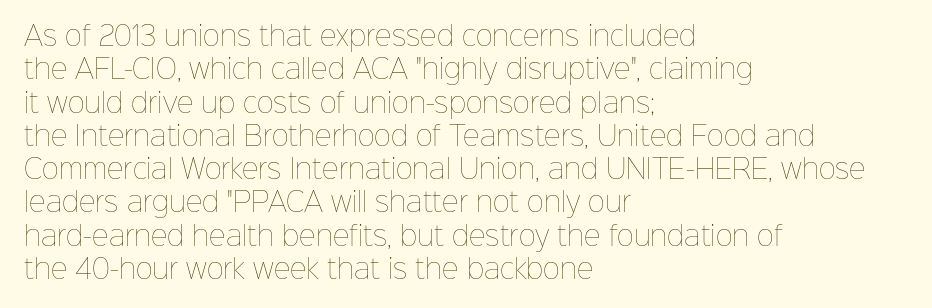
Compared with typical paragraphs, the rows here are spaced about the same. The letters stand straight up with perfectly vertical stems. Short and long lines alike share a common starting point at left. Is the stroke heavy? The answer is a plain regular-or-lighter. In terms of letterspacing, this is plain default setting. Just letters on the line, the space beneath them empty.
